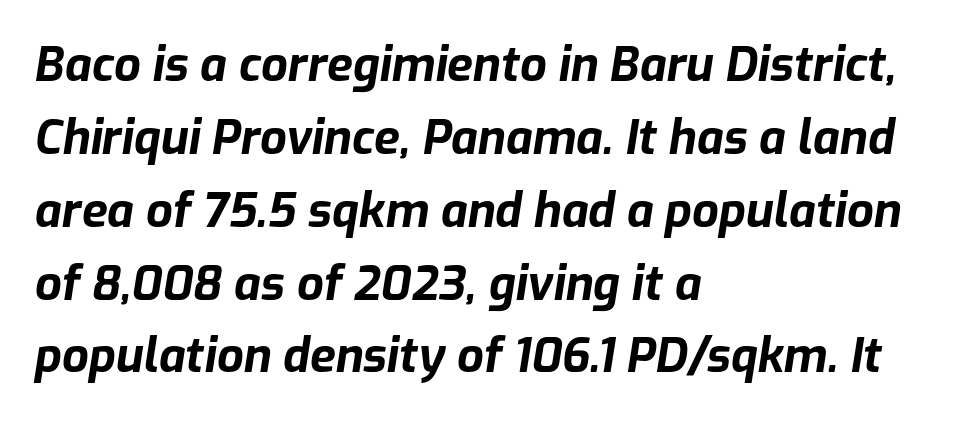
Lines of text with bare space underneath. This sample uses an oblique cut, with every glyph tilted off the vertical. Layout note: lines flush left. Chunky letters — that's bold for sure.
